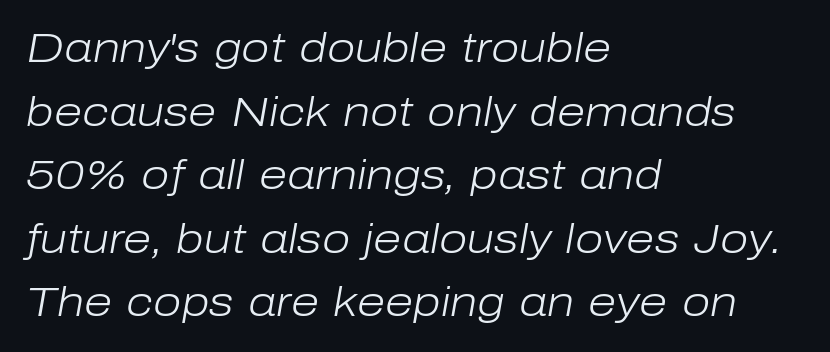
The compositor pushed each line to the left boundary. These lines were composed using italics. The face used here is rendered with its standard letterfit. If you measured baseline to baseline, you'd find a middling distance.
